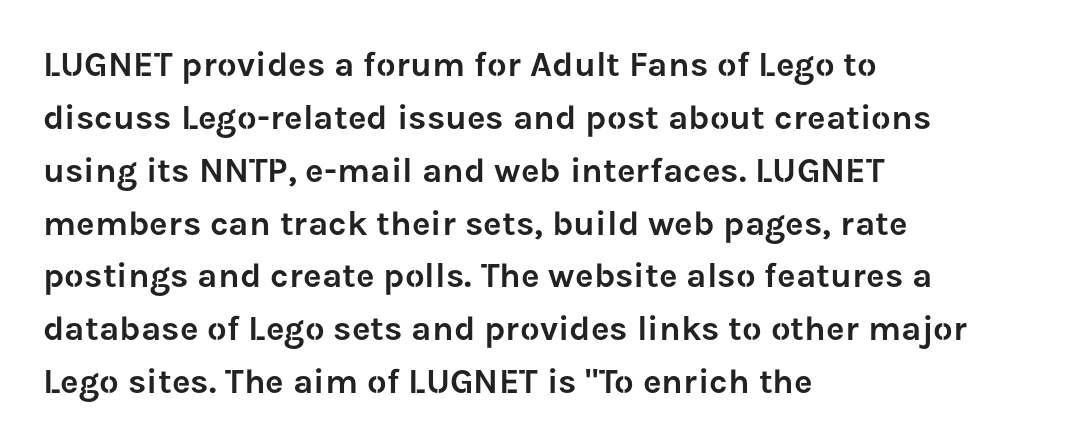
Q: Is the text italic (slanted)? A: No, it is upright.
Q: Is the typeface a serif or a sans-serif typeface? A: Sans-serif.
Q: Is the text underlined? A: No.
Q: How is the paragraph aligned? A: Left-aligned.
Q: Is the spacing between letters normal or unusually wide? A: Normal.
Q: Is the spacing between lines tight, normal or loose? A: Normal.
Q: Width (condensed, normal, or wide)? A: Normal.
Q: Stroke contrast? A: Low.
Q: x-height? A: Medium.
Q: Monospaced? A: No.
